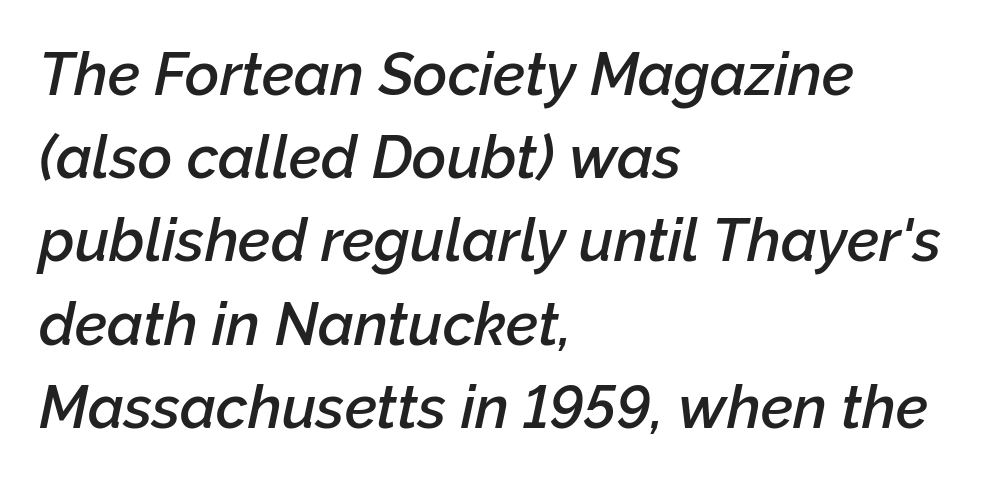
Stems and bowls a touch heavier than normal — semibold. The lines are quadded left. The text carries the slant typical of an italic or oblique font. Observe the ordinary spacing: letters are neighbours, not strangers. Check under the words: just untouched page.
